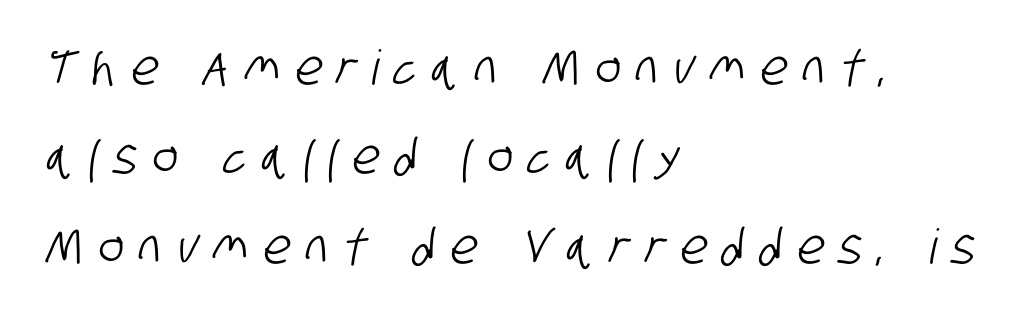
{"serif": "no", "width": "condensed", "stroke_contrast": "low", "x_height": "large", "monospaced": "no", "underline": "no", "align": "left", "line_spacing_ratio": 1.86, "letter_spacing": "wide", "letter_spacing_em": 0.32, "glyph_px": 48}
